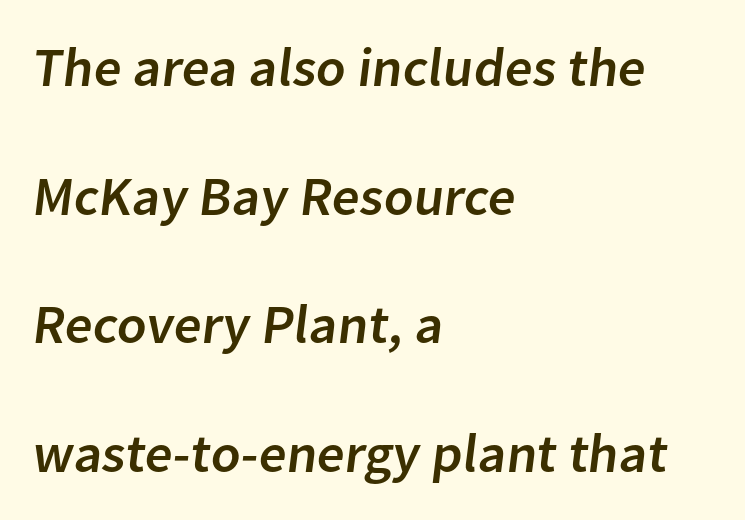
The image shows 55 px sans-serif type; set left-aligned, loose line spacing (2.34x), normal letter spacing, not underlined; low stroke contrast and a medium x-height.
